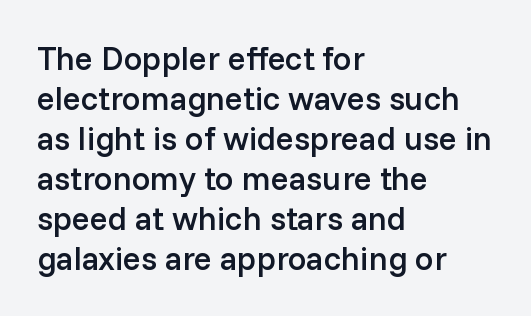
Q: Is the text bold? A: Semi-bold.
Q: Is the text italic (slanted)? A: No, it is upright.
Q: Is the typeface a serif or a sans-serif typeface? A: Sans-serif.
Q: Is the text underlined? A: No.
Q: How is the paragraph aligned? A: Left-aligned.
Q: Is the spacing between letters normal or unusually wide? A: Normal.
Q: Width (condensed, normal, or wide)? A: Normal.
Q: Stroke contrast? A: Low.
Q: x-height? A: Medium.
Q: Monospaced? A: No.
